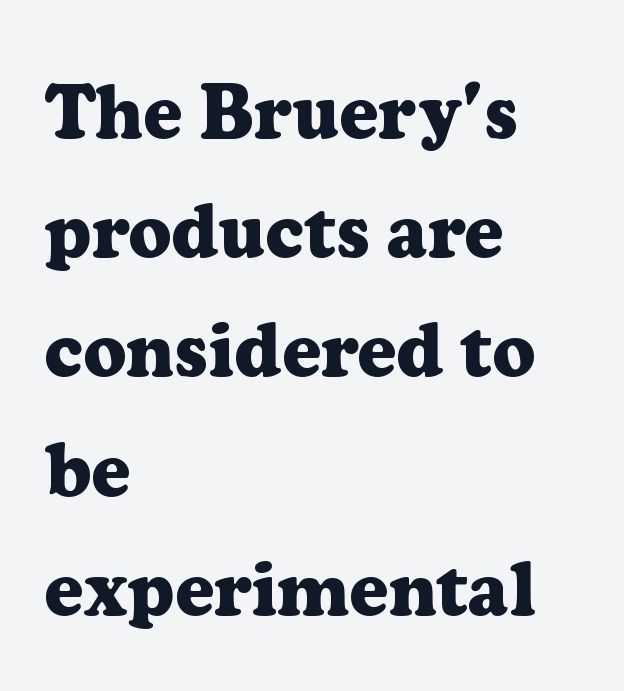
Q: Is the text bold? A: Yes.
Q: Is the text italic (slanted)? A: No, it is upright.
Q: Is the typeface a serif or a sans-serif typeface? A: Serif.
Q: Is the text underlined? A: No.
Q: How is the paragraph aligned? A: Left-aligned.
Q: Is the spacing between letters normal or unusually wide? A: Normal.
Q: Is the spacing between lines tight, normal or loose? A: Normal.
Q: Width (condensed, normal, or wide)? A: Normal.
Q: Stroke contrast? A: Low.
Q: x-height? A: Medium.
Q: Monospaced? A: No.
